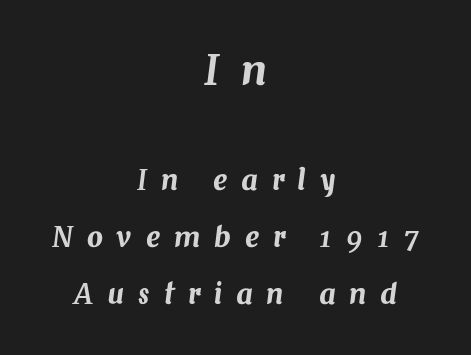
Q: Is the text italic (slanted)? A: Yes, it leans right by about 7 degrees.
Q: Is the text underlined? A: No.
Q: How is the paragraph aligned? A: Centered.
Q: Is the spacing between letters normal or unusually wide? A: Unusually wide.
Q: Is the spacing between lines tight, normal or loose? A: Loose.
Q: Which block of text is set in a larger size, the first (top) or the second (bottom)? A: The first (top) one.
Q: Width (condensed, normal, or wide)? A: Normal.
Q: Stroke contrast? A: Medium.
Q: x-height? A: Medium.
Q: Monospaced? A: No.
